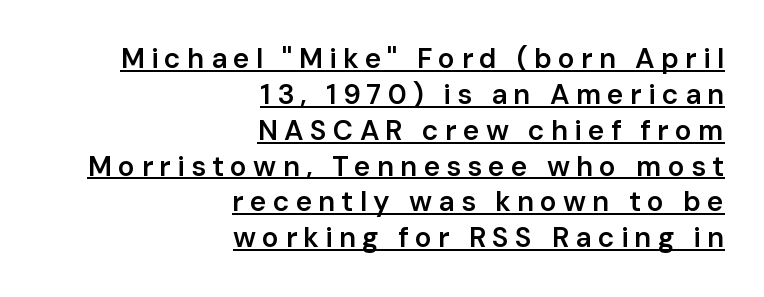
Q: Is the text bold? A: Semi-bold.
Q: Is the text italic (slanted)? A: No, it is upright.
Q: Is the typeface a serif or a sans-serif typeface? A: Sans-serif.
Q: Is the text underlined? A: Yes.
Q: How is the paragraph aligned? A: Right-aligned.
Q: Is the spacing between letters normal or unusually wide? A: Unusually wide.
Q: Is the spacing between lines tight, normal or loose? A: Normal.
Q: Width (condensed, normal, or wide)? A: Normal.
Q: Stroke contrast? A: Low.
Q: x-height? A: Medium.
Q: Monospaced? A: No.
